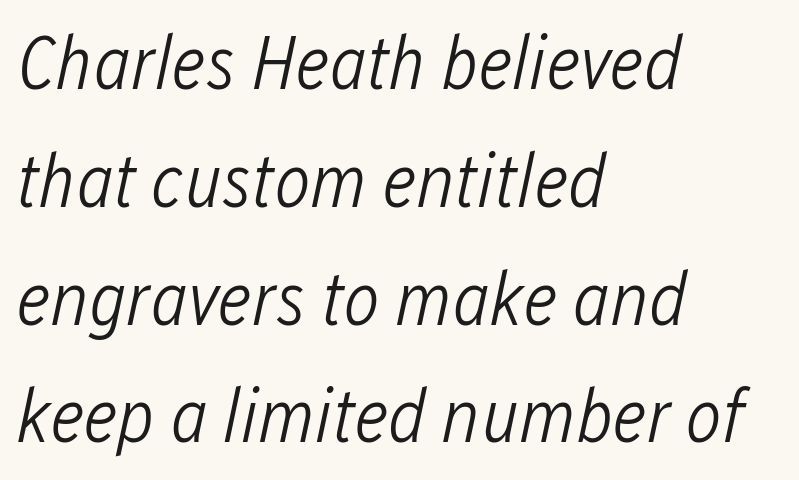
{"italic": "yes", "lean": "right", "slant_degrees": 12, "bold": "no", "weight": "light", "width": "condensed", "stroke_contrast": "low", "x_height": "medium", "monospaced": "no", "underline": "no", "align": "left", "line_spacing": "normal", "line_spacing_ratio": 1.55, "letter_spacing": "normal", "letter_spacing_em": 0.0, "glyph_px": 76}
